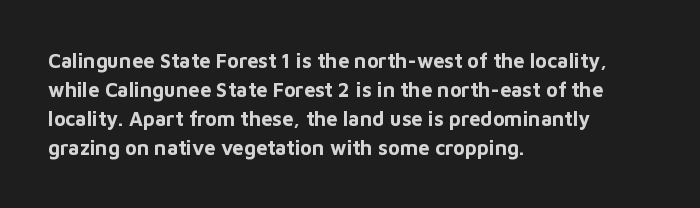
{"italic": "no", "bold": "yes", "underline": "no", "align": "left", "line_spacing": "normal", "line_spacing_ratio": 1.45, "letter_spacing": "normal", "letter_spacing_em": 0.0, "glyph_px": 20}
